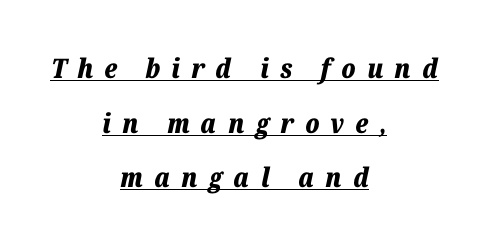
Q: Is the text bold? A: Yes.
Q: Is the text italic (slanted)? A: Yes, it leans right by about 12 degrees.
Q: Is the text underlined? A: Yes.
Q: How is the paragraph aligned? A: Centered.
Q: Is the spacing between letters normal or unusually wide? A: Unusually wide.
Q: Is the spacing between lines tight, normal or loose? A: Loose.
